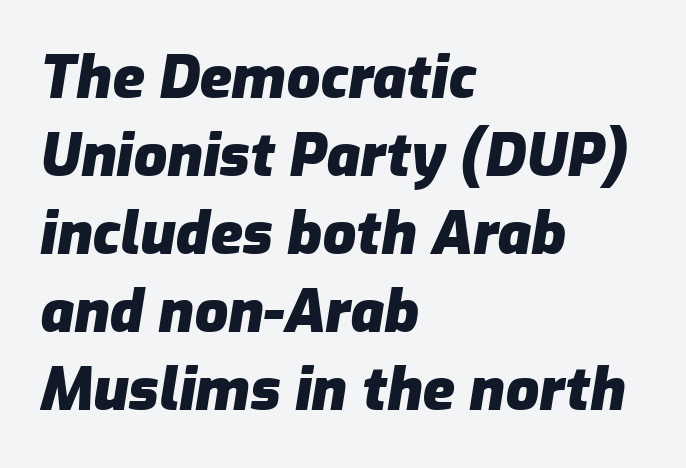
Q: Is the text bold? A: Yes.
Q: Is the text italic (slanted)? A: Yes, it leans right by about 9 degrees.
Q: Is the text underlined? A: No.
Q: How is the paragraph aligned? A: Left-aligned.
Q: Is the spacing between letters normal or unusually wide? A: Normal.
Q: Is the spacing between lines tight, normal or loose? A: Normal.
Q: Width (condensed, normal, or wide)? A: Normal.
Q: Stroke contrast? A: Low.
Q: x-height? A: Medium.
Q: Monospaced? A: No.
